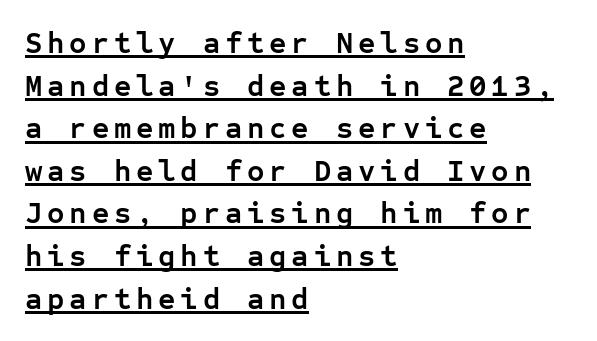
The image shows 30 px semibold sans-serif type, upright, monospaced; set left-aligned, normal line spacing (1.42x), underlined; low stroke contrast and a medium x-height.
